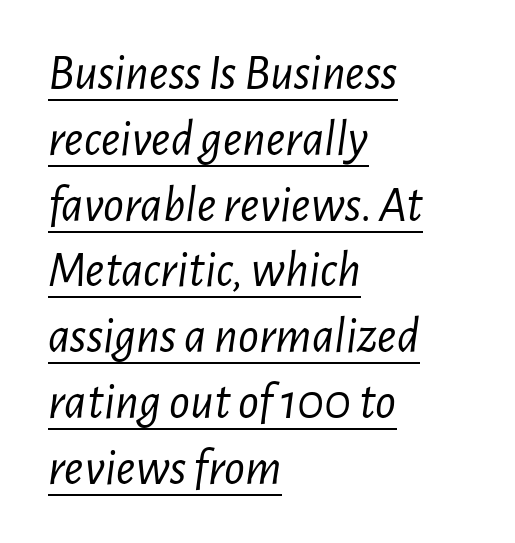
The image shows 51 px light, condensed type, italic (leaning right); set left-aligned, normal line spacing (1.29x), normal letter spacing, underlined; low stroke contrast and a medium x-height.
